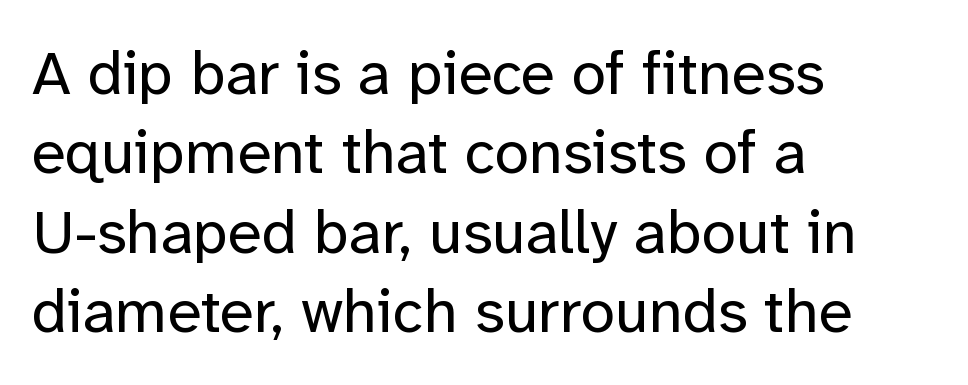
The image shows 62 px regular-weight sans-serif type, upright; set left-aligned, normal line spacing (1.28x), normal letter spacing, not underlined; low stroke contrast and a medium x-height.
